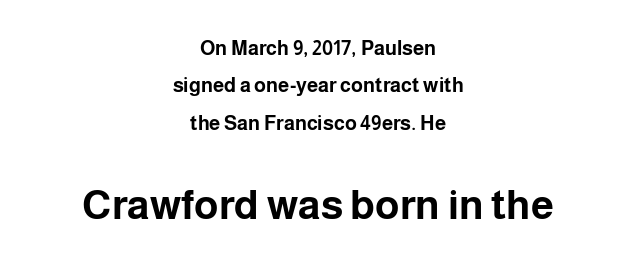
Q: Is the text bold? A: Yes.
Q: Is the text italic (slanted)? A: No, it is upright.
Q: Is the typeface a serif or a sans-serif typeface? A: Sans-serif.
Q: Is the text underlined? A: No.
Q: How is the paragraph aligned? A: Centered.
Q: Is the spacing between letters normal or unusually wide? A: Normal.
Q: Which block of text is set in a larger size, the first (top) or the second (bottom)? A: The second (bottom) one.
Q: Width (condensed, normal, or wide)? A: Normal.
Q: Stroke contrast? A: Low.
Q: x-height? A: Medium.
Q: Monospaced? A: No.
